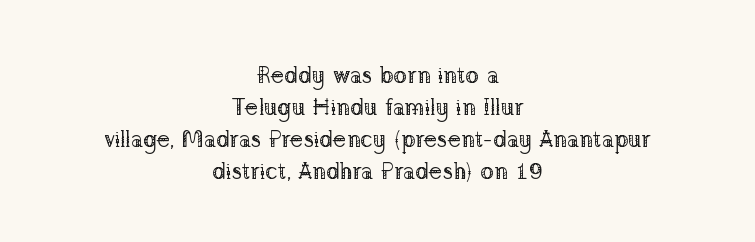
{"italic": "no", "bold": "no", "underline": "no", "align": "center", "line_spacing": "normal", "line_spacing_ratio": 1.39, "letter_spacing": "normal", "letter_spacing_em": 0.0, "glyph_px": 23}
